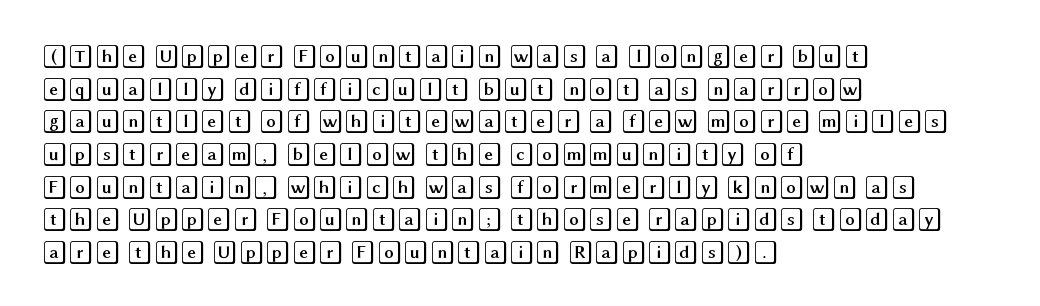
Q: Is the text italic (slanted)? A: No, it is upright.
Q: Is the text underlined? A: No.
Q: How is the paragraph aligned? A: Left-aligned.
Q: Is the spacing between letters normal or unusually wide? A: Normal.
Q: Is the spacing between lines tight, normal or loose? A: Normal.
